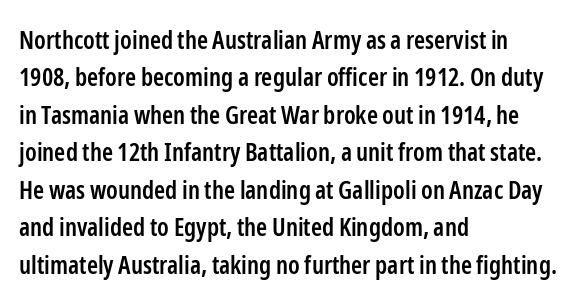
{"italic": "no", "bold": "semi", "underline": "no", "align": "left", "line_spacing": "normal", "line_spacing_ratio": 1.5, "letter_spacing": "normal", "letter_spacing_em": 0.0, "glyph_px": 25}
